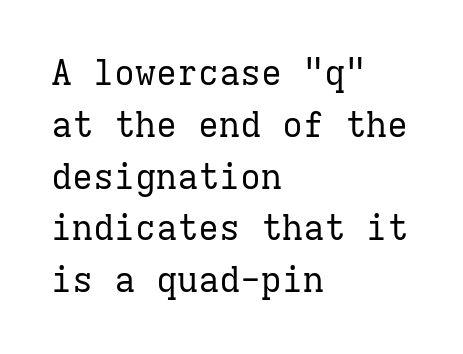
{"serif": "yes", "italic": "no", "bold": "no", "weight": "regular", "width": "normal", "stroke_contrast": "low", "x_height": "medium", "monospaced": "yes", "underline": "no", "align": "left", "line_spacing": "normal", "line_spacing_ratio": 1.48, "letter_spacing": "normal", "letter_spacing_em": 0.0, "glyph_px": 35}
